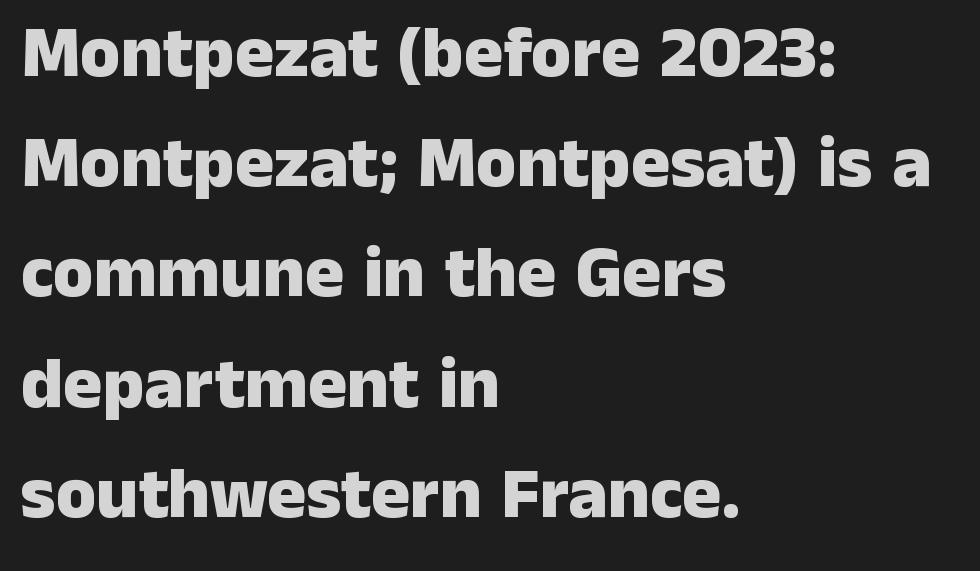
Regarding leading, the lines here are spaced in the standard way. The passage shown is not underscored anywhere. Proportional: the letters do not fall into vertical columns. Where is the straight margin? On the left.
